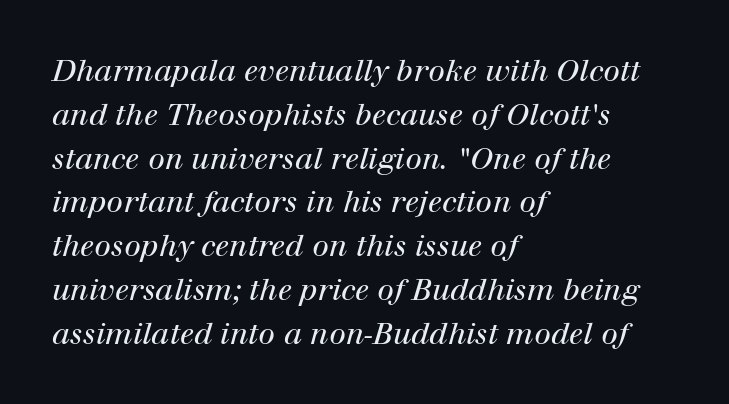
The image shows 30 px regular-weight serif type, italic (leaning right); set left-aligned, normal line spacing (1.46x), normal letter spacing, not underlined; high stroke contrast and a medium x-height.
